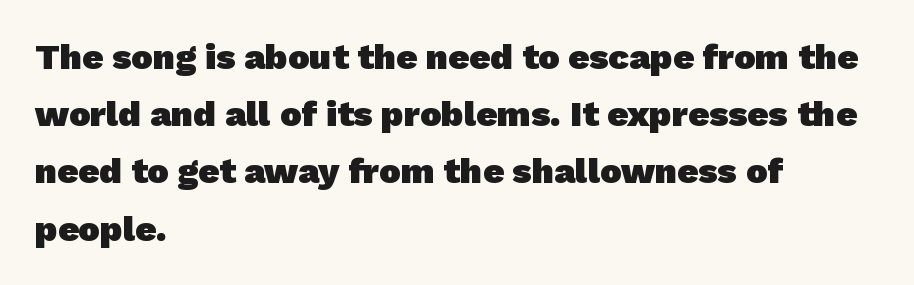
Each word holds together tightly as a unit, with standard inter-letter gaps. One glance says typical: line gaps are just what's usual. This rendering employs a face without finishing strokes, i.e., a sans-serif. These lines carry a lot of weight — the face is fully bold.
